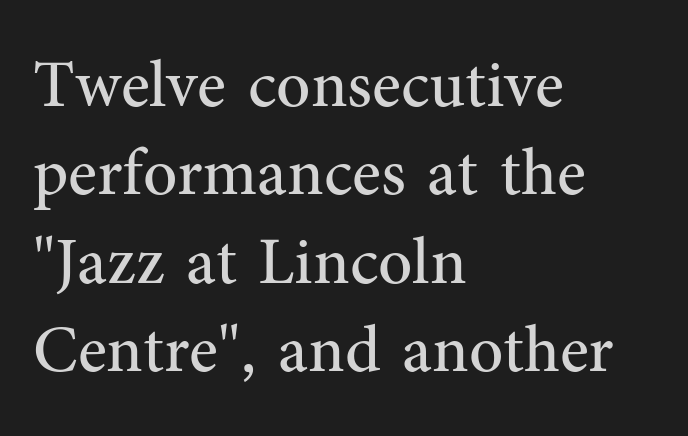
The image shows 67 px regular-weight serif type, upright; set left-aligned, normal line spacing (1.32x), normal letter spacing, not underlined; medium stroke contrast and a medium x-height.
